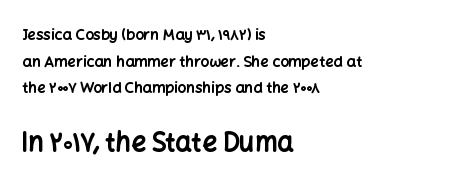
The specimen reads as upright at a glance. Short note: letters normally spaced. Every letter is thick-stroked: bold, no question. Which chunk is bigger? The second one — the bottom block dwarfs the top. Check the space under the baseline: it is left empty. All the whitespace from short lines collects on the right.
